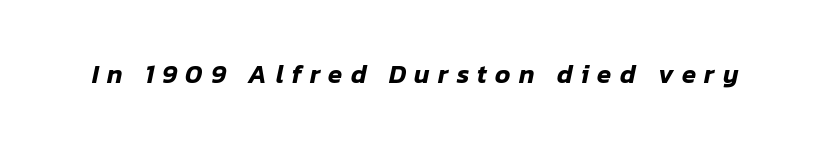
Q: Is the text italic (slanted)? A: Yes, it leans right by about 12 degrees.
Q: Is the text underlined? A: No.
Q: Is the spacing between letters normal or unusually wide? A: Unusually wide.
